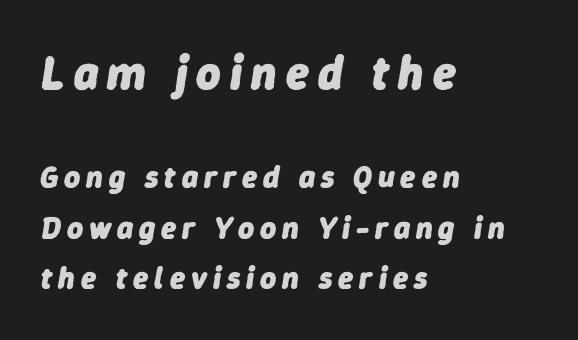
The image shows 47 px heavy type, italic (leaning right); set left-aligned, normal line spacing (1.63x), not underlined; the first (top) block is 1.52x larger; low stroke contrast and a medium x-height.
